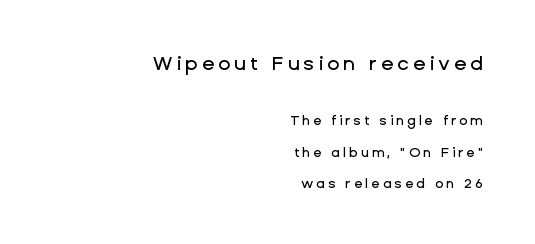
{"italic": "no", "underline": "no", "align": "right", "line_spacing": "loose", "line_spacing_ratio": 2.26, "letter_spacing": "wide", "letter_spacing_em": 0.2, "larger_block": "first", "size_ratio": 1.43, "glyph_px": 20}
